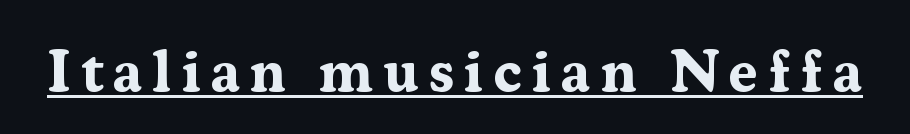
{"serif": "yes", "italic": "no", "bold": "yes", "weight": "bold", "width": "normal", "stroke_contrast": "medium", "x_height": "medium", "monospaced": "no", "underline": "yes", "glyph_px": 59}
